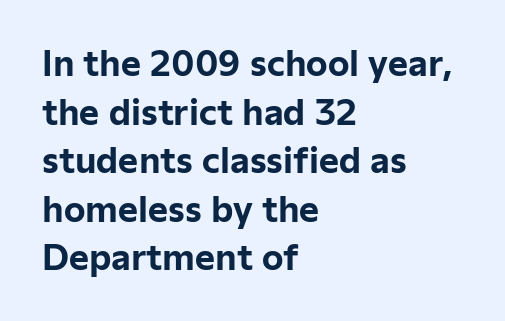
The image shows 34 px bold sans-serif type, upright; set left-aligned, normal line spacing (1.43x), normal letter spacing, not underlined; low stroke contrast and a medium x-height.
